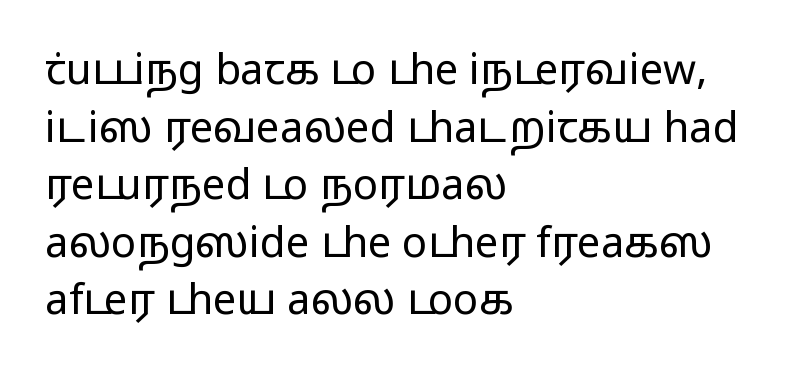
This sample keeps an unexceptional amount of space between lines. Anything drawn beneath the words? Only blank space. The letters look calm and open, with moderate or lighter stems. This sample uses plain, unmodified letter spacing. The passage shown is typed in a proportional face where columns would drift.
